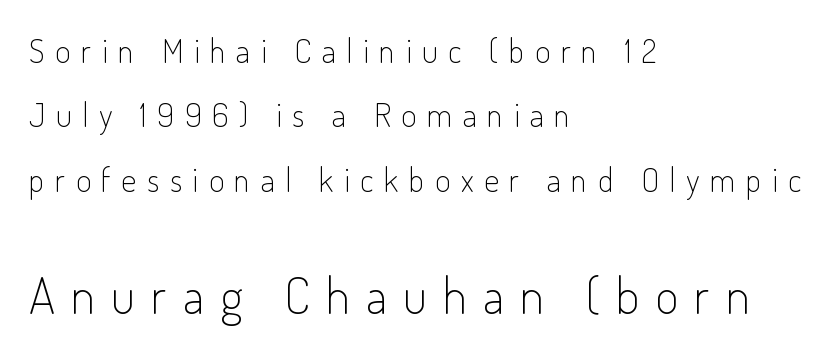
{"serif": "no", "italic": "no", "bold": "no", "weight": "light", "width": "condensed", "stroke_contrast": "low", "x_height": "small", "monospaced": "no", "underline": "no", "align": "left", "line_spacing": "loose", "line_spacing_ratio": 1.95, "letter_spacing": "wide", "letter_spacing_em": 0.32, "larger_block": "second", "size_ratio": 1.52, "glyph_px": 50}
